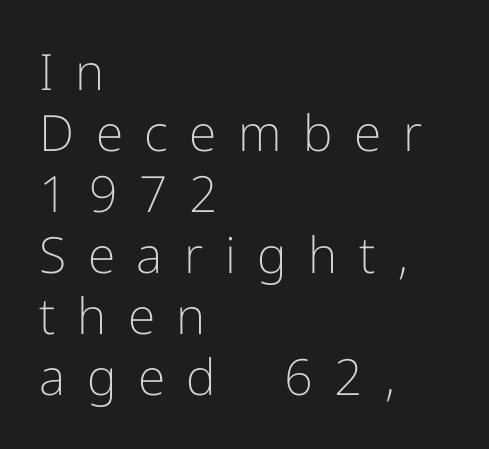
The image shows 50 px light sans-serif type, upright; set left-aligned, line spacing 1.22x, unusually wide letter spacing (+0.43 em), not underlined; low stroke contrast and a medium x-height.
